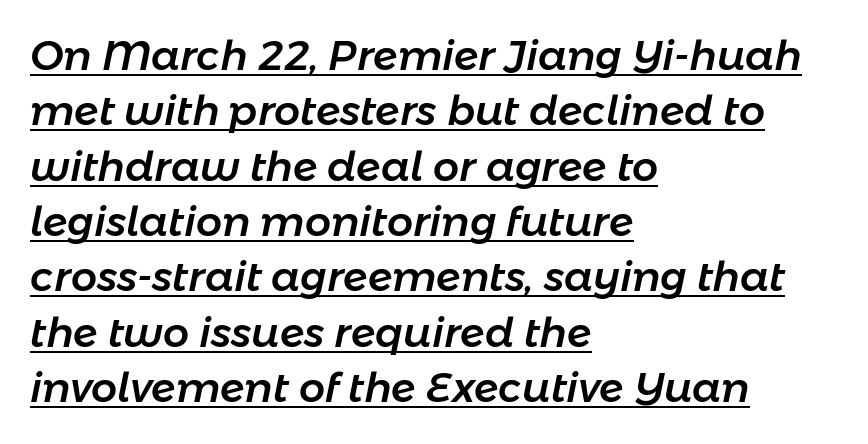
Q: Is the text italic (slanted)? A: Yes, it leans right by about 11 degrees.
Q: Is the text underlined? A: Yes.
Q: How is the paragraph aligned? A: Left-aligned.
Q: Is the spacing between letters normal or unusually wide? A: Normal.
Q: Is the spacing between lines tight, normal or loose? A: Normal.
Q: Width (condensed, normal, or wide)? A: Normal.
Q: Stroke contrast? A: Low.
Q: x-height? A: Medium.
Q: Monospaced? A: No.
